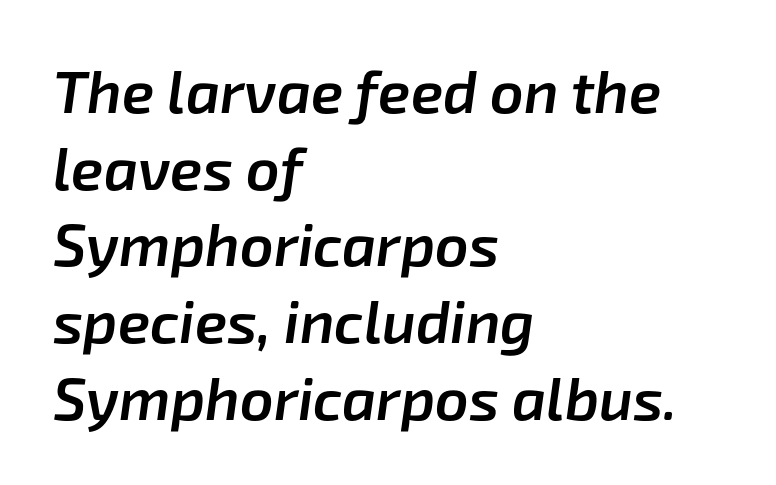
{"italic": "yes", "lean": "right", "slant_degrees": 8, "bold": "semi", "weight": "semibold", "width": "normal", "stroke_contrast": "low", "x_height": "medium", "monospaced": "no", "underline": "no", "align": "left", "line_spacing": "normal", "line_spacing_ratio": 1.3, "letter_spacing": "normal", "letter_spacing_em": 0.0, "glyph_px": 59}
